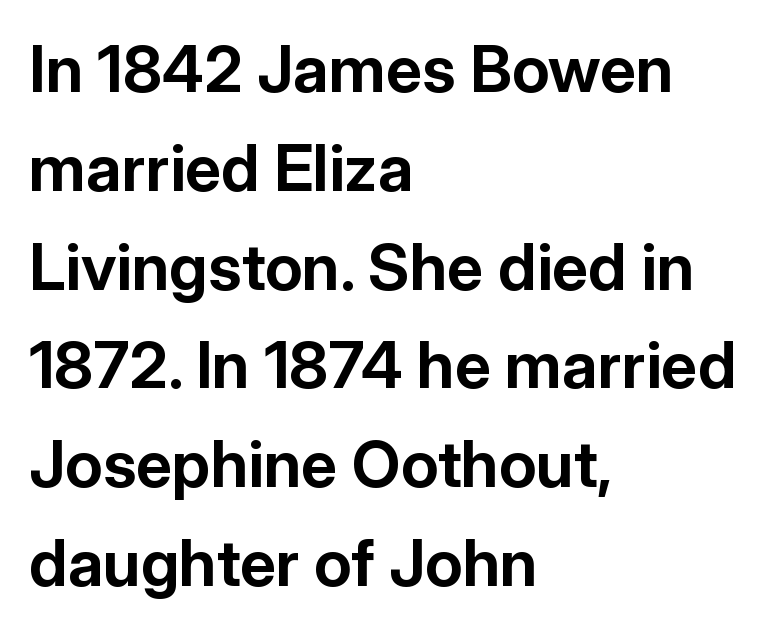
Q: Is the text bold? A: Yes.
Q: Is the text italic (slanted)? A: No, it is upright.
Q: Is the typeface a serif or a sans-serif typeface? A: Sans-serif.
Q: Is the text underlined? A: No.
Q: How is the paragraph aligned? A: Left-aligned.
Q: Is the spacing between letters normal or unusually wide? A: Normal.
Q: Is the spacing between lines tight, normal or loose? A: Normal.
Q: Width (condensed, normal, or wide)? A: Normal.
Q: Stroke contrast? A: Low.
Q: x-height? A: Medium.
Q: Monospaced? A: No.
